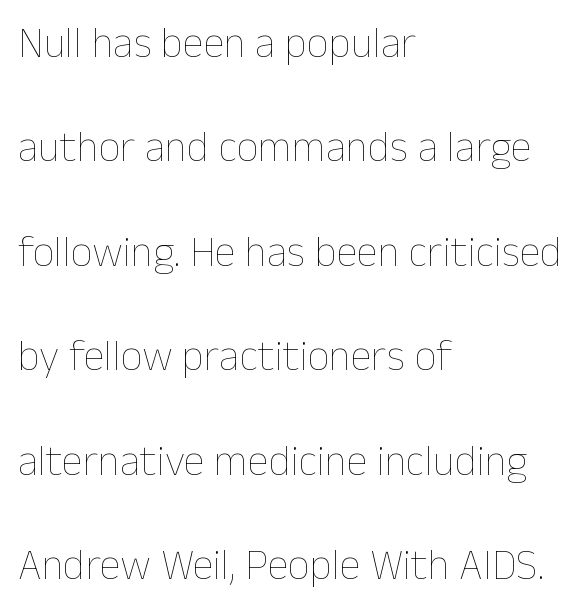
The image shows 43 px thin type, upright; set left-aligned, loose line spacing (2.43x), normal letter spacing, not underlined; low stroke contrast and a medium x-height.
